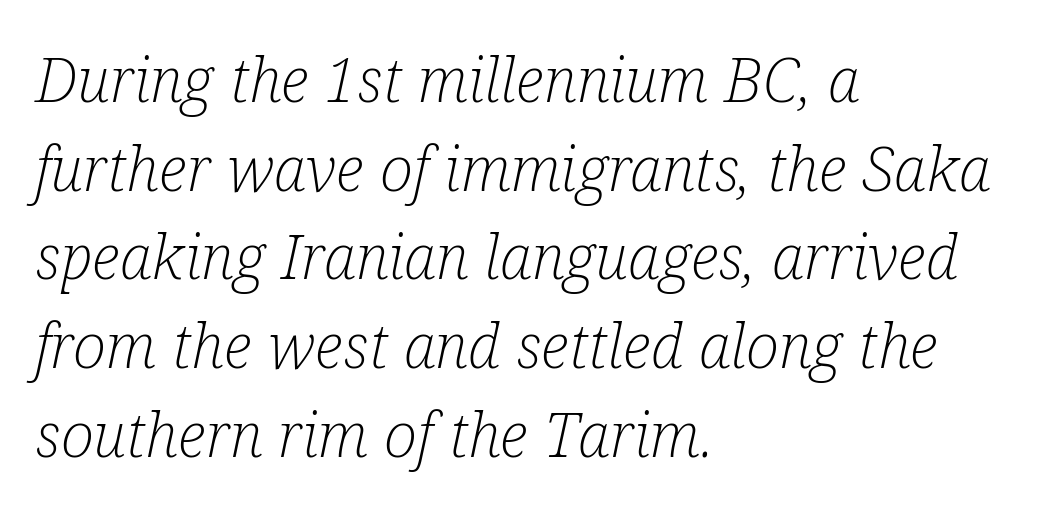
{"serif": "yes", "italic": "yes", "lean": "right", "slant_degrees": 12, "bold": "no", "weight": "light", "width": "condensed", "stroke_contrast": "low", "x_height": "medium", "monospaced": "no", "underline": "no", "align": "left", "line_spacing": "normal", "line_spacing_ratio": 1.43, "letter_spacing": "normal", "letter_spacing_em": 0.0, "glyph_px": 62}
